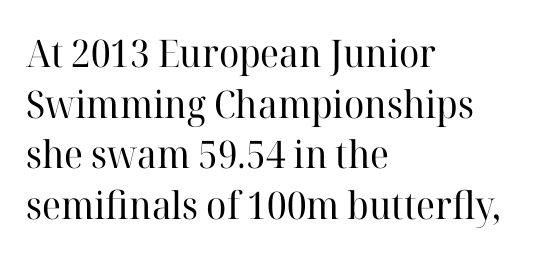
The image shows 38 px regular-weight serif type, upright; set left-aligned, normal line spacing (1.33x), normal letter spacing, not underlined; high stroke contrast and a medium x-height.
